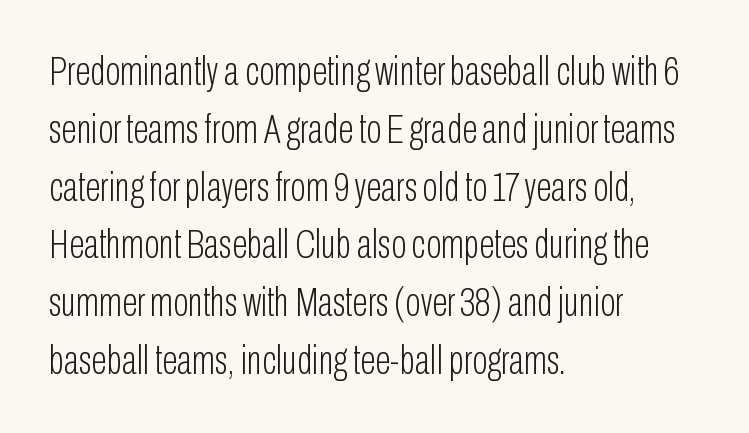
Nothing unusual about the tracking: characters are spaced as the font intends. Where is the straight margin? On the left. The letters stand upright; this is a roman face. Is the stroke heavy? The answer is a plain regular-or-lighter.
